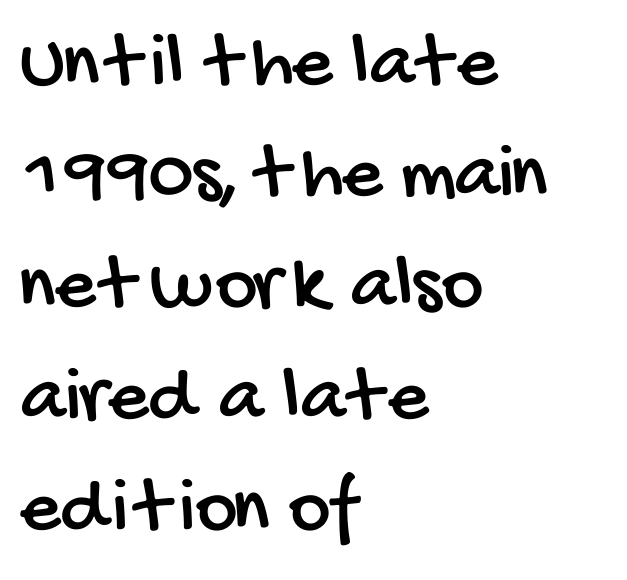
Q: Is the typeface a serif or a sans-serif typeface? A: Sans-serif.
Q: Is the text underlined? A: No.
Q: How is the paragraph aligned? A: Left-aligned.
Q: Is the spacing between letters normal or unusually wide? A: Normal.
Q: Is the spacing between lines tight, normal or loose? A: Normal.
Q: Width (condensed, normal, or wide)? A: Condensed.
Q: Stroke contrast? A: Low.
Q: x-height? A: Large.
Q: Monospaced? A: No.
